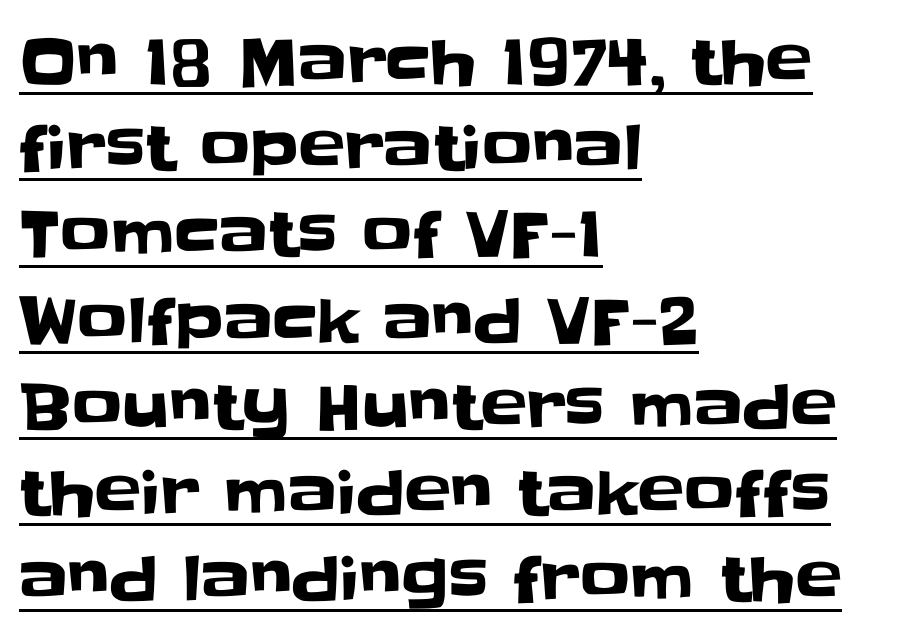
{"serif": "no", "italic": "no", "width": "normal", "stroke_contrast": "low", "x_height": "large", "monospaced": "no", "underline": "yes", "align": "left", "line_spacing": "normal", "line_spacing_ratio": 1.39, "letter_spacing": "normal", "letter_spacing_em": 0.0, "glyph_px": 62}
